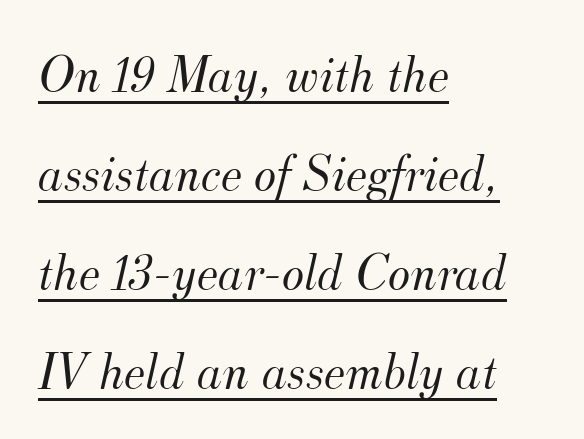
The image shows 53 px light serif type, italic (leaning right); set left-aligned, line spacing 1.87x, normal letter spacing, underlined; medium stroke contrast and a small x-height.
